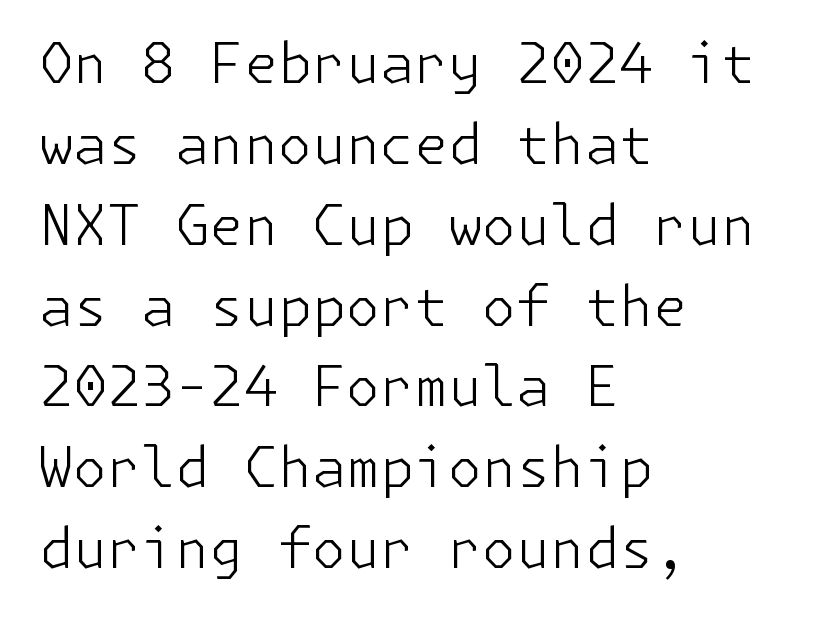
The image shows 55 px light sans-serif type, upright; set left-aligned, normal line spacing (1.47x), normal letter spacing, not underlined; low stroke contrast and a medium x-height.
